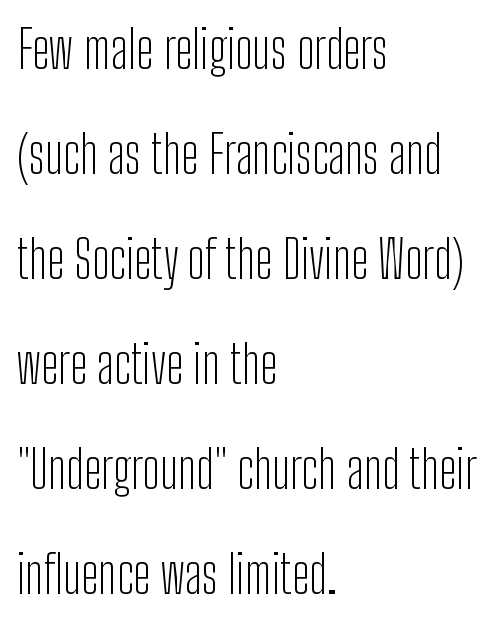
{"serif": "no", "italic": "no", "bold": "no", "weight": "light", "width": "condensed", "stroke_contrast": "low", "x_height": "medium", "monospaced": "no", "underline": "no", "align": "left", "line_spacing": "loose", "line_spacing_ratio": 2.02, "letter_spacing": "normal", "letter_spacing_em": 0.0, "glyph_px": 52}
